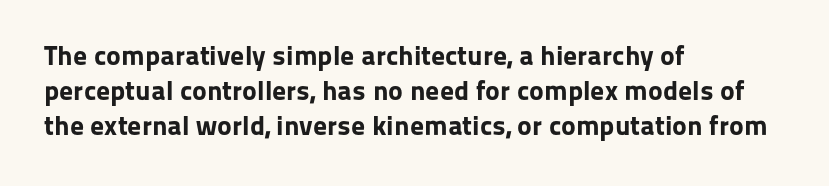
Q: Is the text bold? A: Yes.
Q: Is the text italic (slanted)? A: No, it is upright.
Q: Is the typeface a serif or a sans-serif typeface? A: Sans-serif.
Q: Is the text underlined? A: No.
Q: How is the paragraph aligned? A: Left-aligned.
Q: Is the spacing between letters normal or unusually wide? A: Normal.
Q: Is the spacing between lines tight, normal or loose? A: Normal.
Q: Width (condensed, normal, or wide)? A: Normal.
Q: Stroke contrast? A: Low.
Q: x-height? A: Medium.
Q: Monospaced? A: No.
